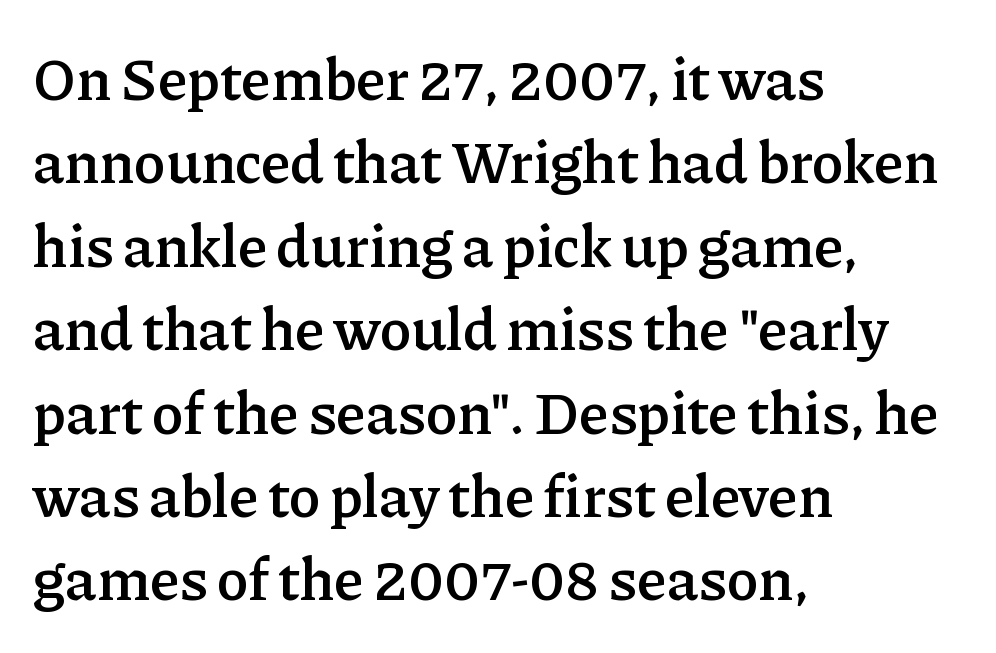
{"serif": "yes", "italic": "no", "bold": "semi", "weight": "semibold", "width": "normal", "stroke_contrast": "low", "x_height": "medium", "monospaced": "no", "underline": "no", "align": "left", "line_spacing": "normal", "line_spacing_ratio": 1.39, "letter_spacing": "normal", "letter_spacing_em": 0.0, "glyph_px": 60}
